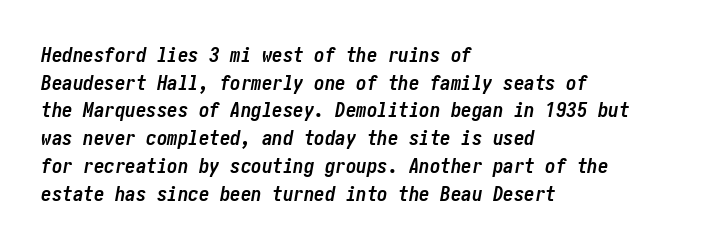
{"italic": "yes", "lean": "right", "slant_degrees": 10, "bold": "yes", "underline": "no", "align": "left", "line_spacing": "normal", "line_spacing_ratio": 1.32, "letter_spacing": "normal", "letter_spacing_em": 0.0, "glyph_px": 21}
